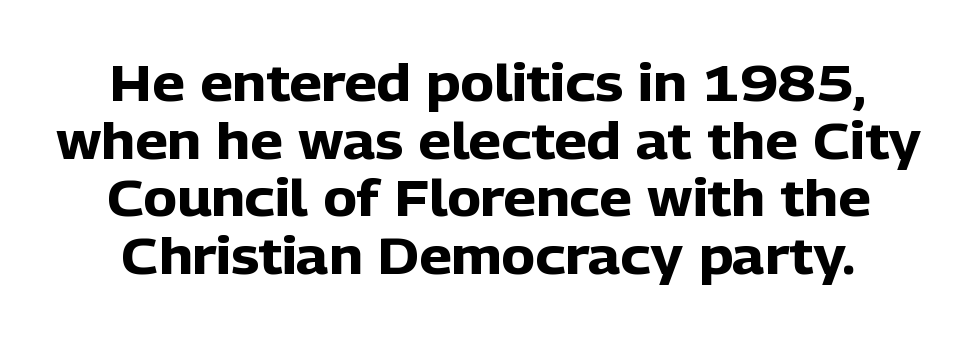
{"serif": "no", "italic": "no", "bold": "yes", "weight": "heavy", "width": "normal", "stroke_contrast": "low", "x_height": "medium", "monospaced": "no", "underline": "no", "line_spacing": "tight", "line_spacing_ratio": 1.13, "letter_spacing": "normal", "letter_spacing_em": 0.0, "glyph_px": 51}
